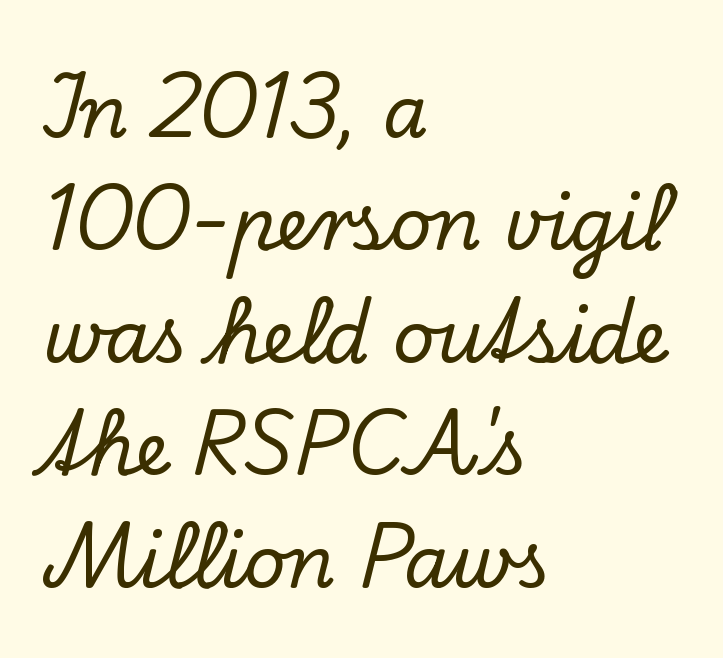
The image shows 73 px serif type; set left-aligned, normal line spacing (1.54x), normal letter spacing, not underlined; low stroke contrast and a small x-height.
